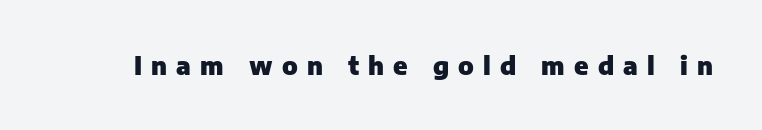
The sample has been set heavy, in full bold. Italic? Not at all — the glyphs are vertical. Unmarked baselines from the first word to the last. Tracking here is generous; glyphs stand well apart from one another.
